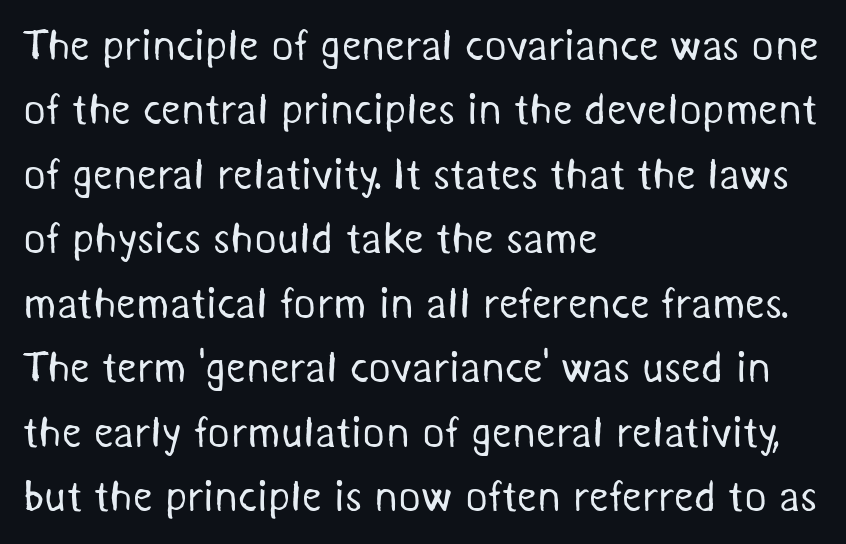
{"serif": "no", "bold": "no", "weight": "regular", "width": "normal", "stroke_contrast": "medium", "x_height": "medium", "monospaced": "no", "underline": "no", "align": "left", "line_spacing": "normal", "line_spacing_ratio": 1.5, "letter_spacing": "normal", "letter_spacing_em": 0.0, "glyph_px": 43}
